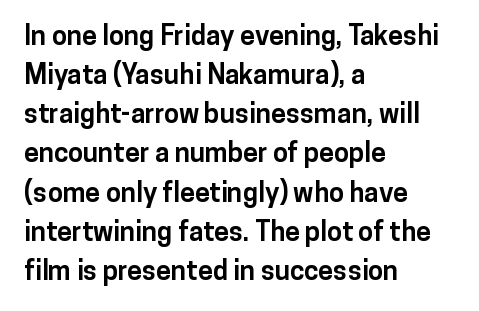
The image shows 27 px bold type, upright; set left-aligned, normal line spacing (1.45x), normal letter spacing, not underlined.
